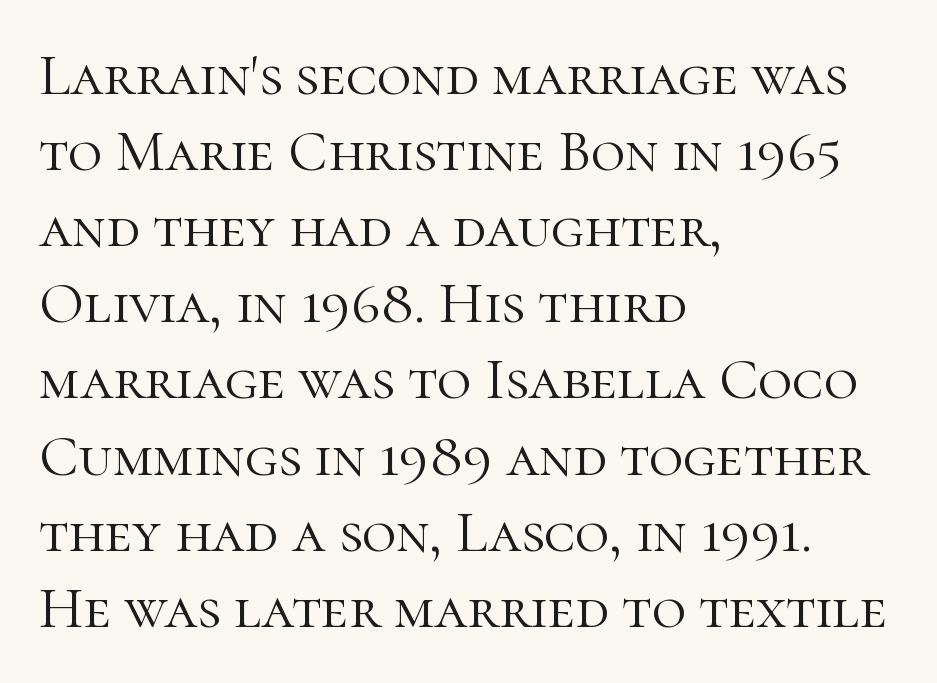
Q: Is the text bold? A: No.
Q: Is the text italic (slanted)? A: No, it is upright.
Q: Is the typeface a serif or a sans-serif typeface? A: Serif.
Q: Is the text underlined? A: No.
Q: How is the paragraph aligned? A: Left-aligned.
Q: Is the spacing between letters normal or unusually wide? A: Normal.
Q: Is the spacing between lines tight, normal or loose? A: Normal.
Q: Width (condensed, normal, or wide)? A: Normal.
Q: Stroke contrast? A: High.
Q: x-height? A: Medium.
Q: Monospaced? A: No.
